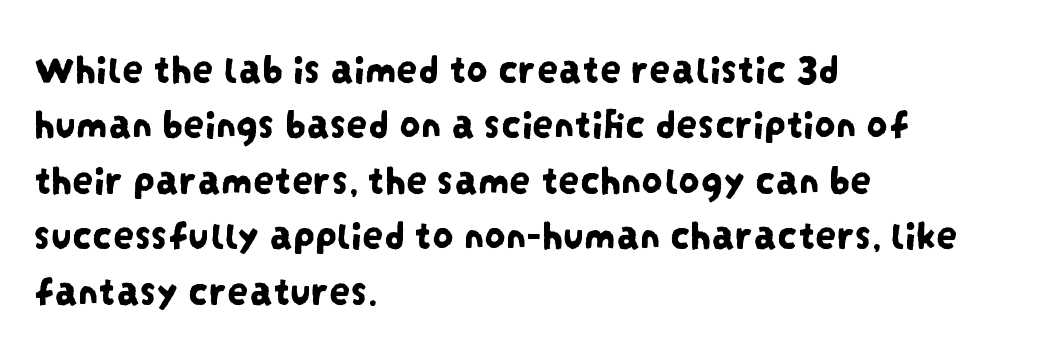
{"serif": "no", "width": "condensed", "stroke_contrast": "low", "x_height": "large", "monospaced": "no", "underline": "no", "align": "left", "line_spacing": "normal", "line_spacing_ratio": 1.32, "letter_spacing": "normal", "letter_spacing_em": 0.0, "glyph_px": 42}
